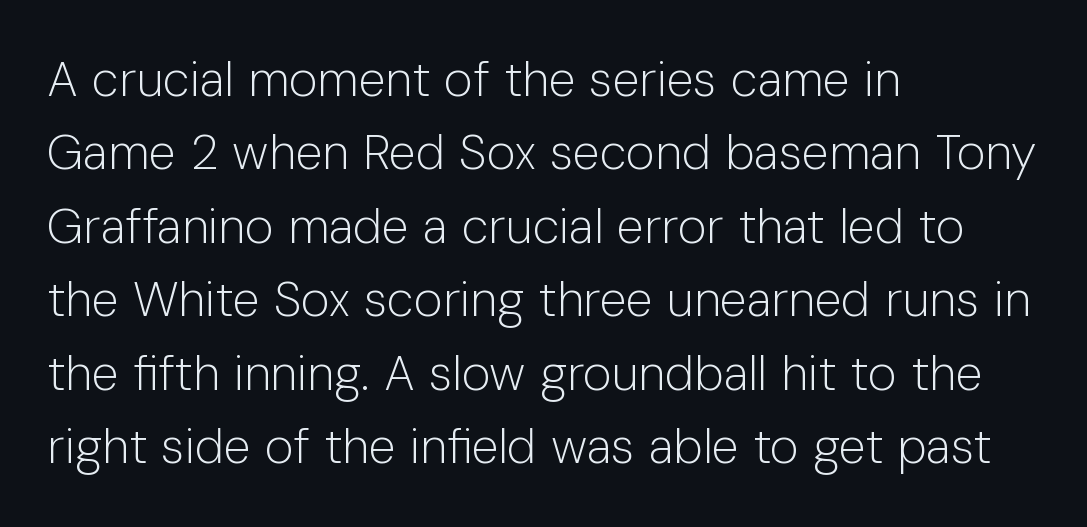
{"serif": "no", "italic": "no", "bold": "no", "weight": "light", "width": "normal", "stroke_contrast": "low", "x_height": "medium", "monospaced": "no", "underline": "no", "align": "left", "line_spacing": "normal", "line_spacing_ratio": 1.5, "letter_spacing": "normal", "letter_spacing_em": 0.0, "glyph_px": 49}
